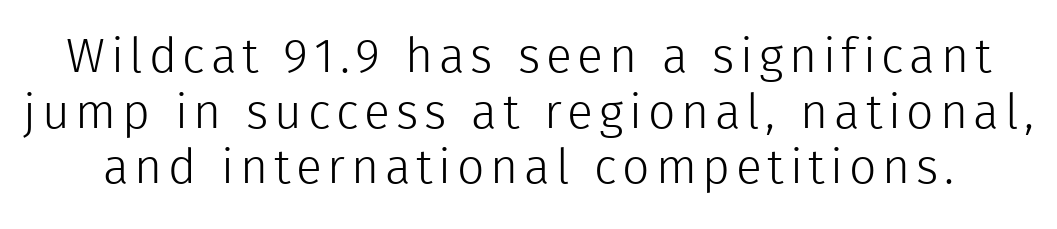
The image shows 48 px light sans-serif type, upright; set line spacing 1.16x, not underlined; a medium x-height.
